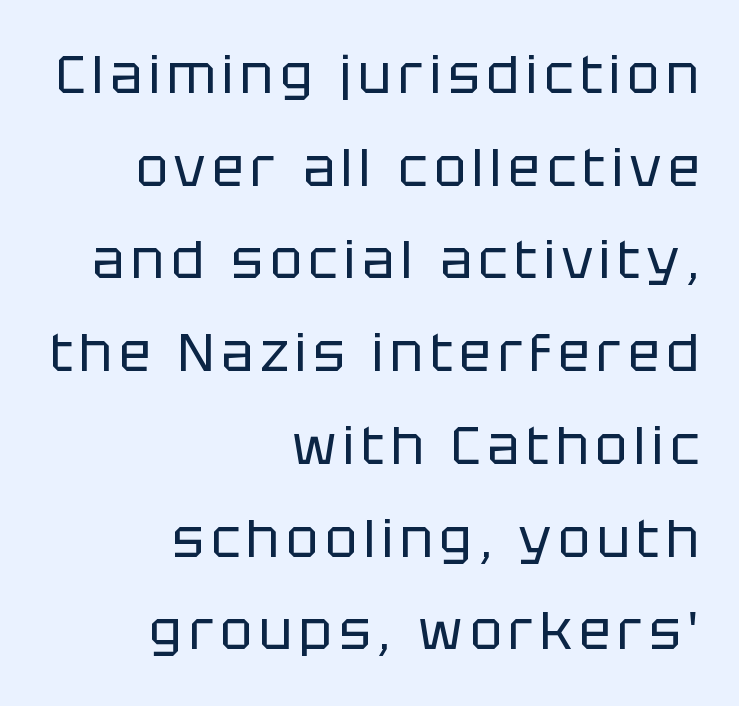
Letters have the restrained weight of plain body copy at most. Is the block centered? No — it sits flush against the right margin. The letters advance in unequal steps, a hallmark of proportional type. You can tell it's not italic because the verticals are truly vertical. You can tell from the bare stems that sans-serif type was used.
